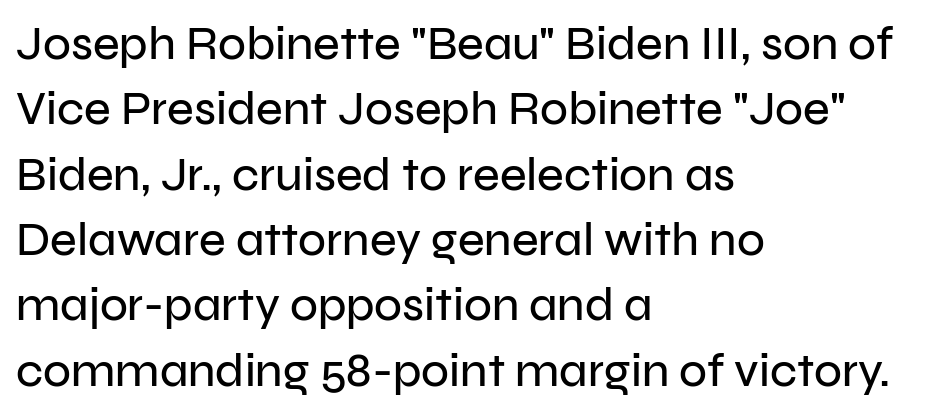
Q: Is the text italic (slanted)? A: No, it is upright.
Q: Is the typeface a serif or a sans-serif typeface? A: Sans-serif.
Q: Is the text underlined? A: No.
Q: How is the paragraph aligned? A: Left-aligned.
Q: Is the spacing between letters normal or unusually wide? A: Normal.
Q: Is the spacing between lines tight, normal or loose? A: Normal.
Q: Width (condensed, normal, or wide)? A: Normal.
Q: Stroke contrast? A: Low.
Q: x-height? A: Medium.
Q: Monospaced? A: No.
